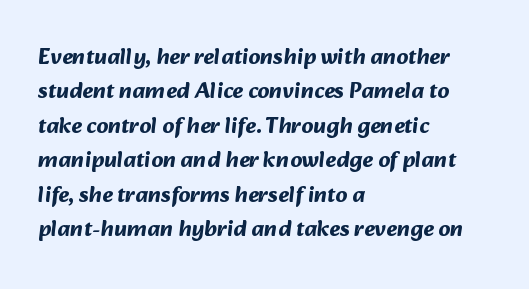
{"bold": "yes", "underline": "no", "align": "left", "line_spacing": "normal", "line_spacing_ratio": 1.5, "letter_spacing": "normal", "letter_spacing_em": 0.0, "glyph_px": 23}
